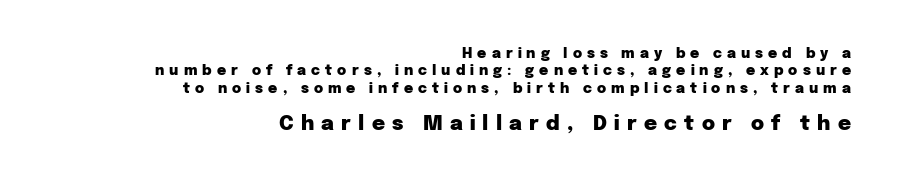
{"italic": "no", "bold": "yes", "underline": "no", "align": "right", "line_spacing": "normal", "line_spacing_ratio": 1.25, "letter_spacing": "wide", "letter_spacing_em": 0.36, "larger_block": "second", "size_ratio": 1.43, "glyph_px": 20}
